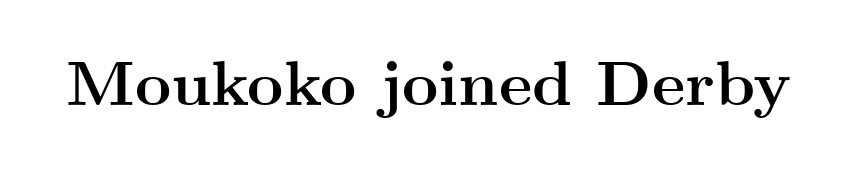
The image shows 63 px semibold, wide serif type, upright; set normal letter spacing, not underlined; medium stroke contrast and a small x-height.
